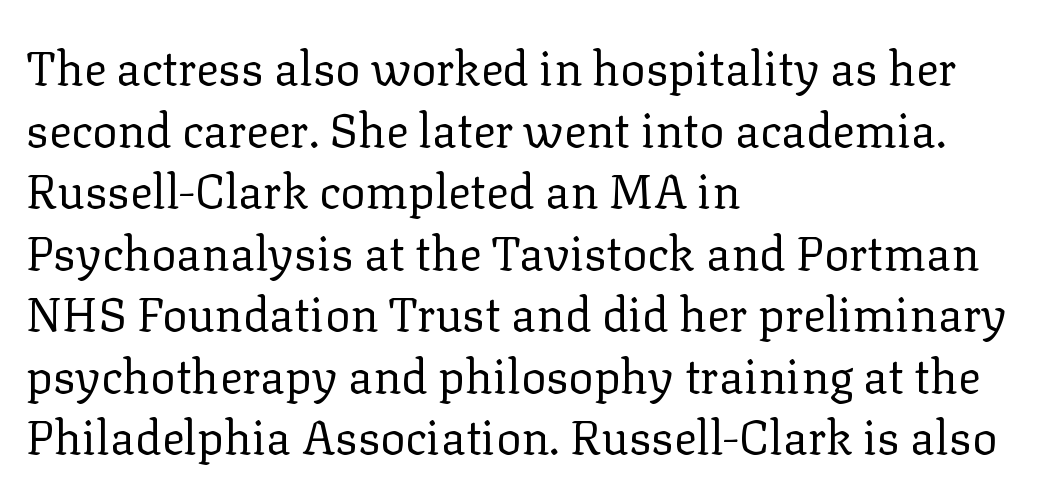
Q: Is the text bold? A: No.
Q: Is the text italic (slanted)? A: No, it is upright.
Q: Is the typeface a serif or a sans-serif typeface? A: Serif.
Q: Is the text underlined? A: No.
Q: How is the paragraph aligned? A: Left-aligned.
Q: Is the spacing between letters normal or unusually wide? A: Normal.
Q: Is the spacing between lines tight, normal or loose? A: Normal.
Q: Width (condensed, normal, or wide)? A: Normal.
Q: Stroke contrast? A: Low.
Q: x-height? A: Medium.
Q: Monospaced? A: No.
